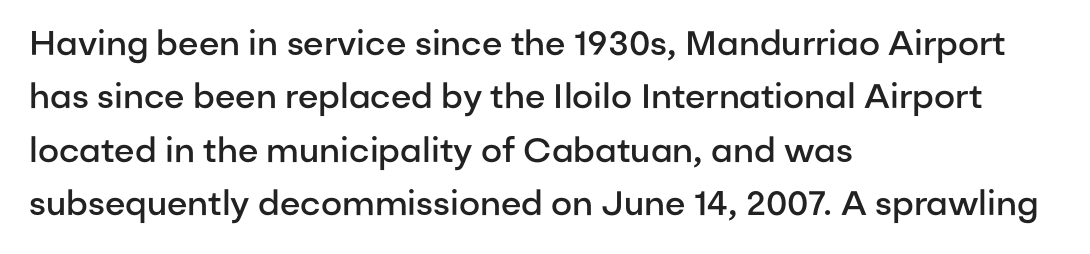
{"serif": "no", "italic": "no", "bold": "semi", "weight": "semibold", "width": "normal", "stroke_contrast": "low", "x_height": "medium", "monospaced": "no", "underline": "no", "align": "left", "line_spacing": "normal", "line_spacing_ratio": 1.57, "letter_spacing": "normal", "letter_spacing_em": 0.0, "glyph_px": 34}
